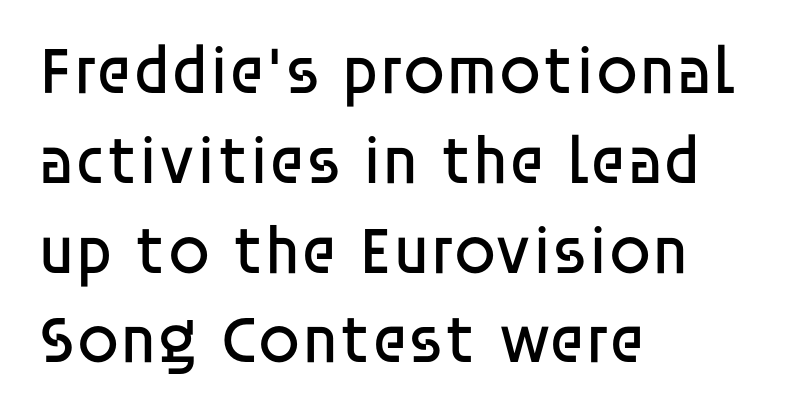
{"serif": "no", "italic": "no", "bold": "no", "weight": "regular", "width": "normal", "stroke_contrast": "low", "x_height": "large", "monospaced": "no", "underline": "no", "align": "left", "line_spacing": "normal", "line_spacing_ratio": 1.32, "letter_spacing": "normal", "letter_spacing_em": 0.0, "glyph_px": 68}
